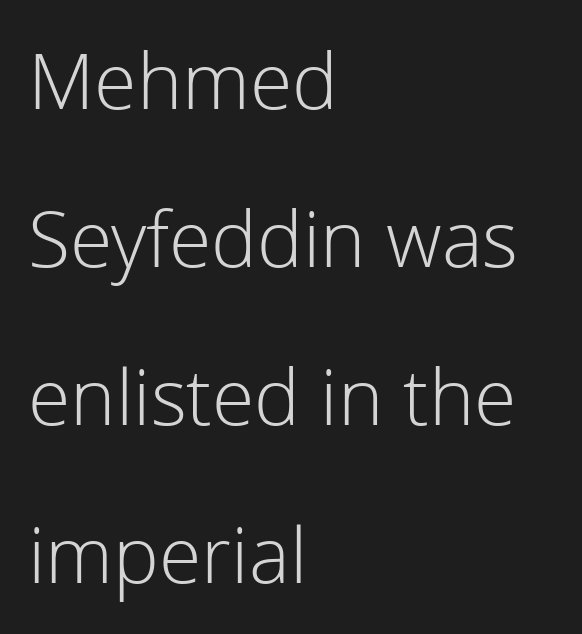
{"serif": "no", "italic": "no", "bold": "no", "weight": "light", "width": "normal", "stroke_contrast": "low", "x_height": "medium", "monospaced": "no", "underline": "no", "align": "left", "line_spacing": "loose", "line_spacing_ratio": 2.05, "letter_spacing": "normal", "letter_spacing_em": 0.0, "glyph_px": 77}
